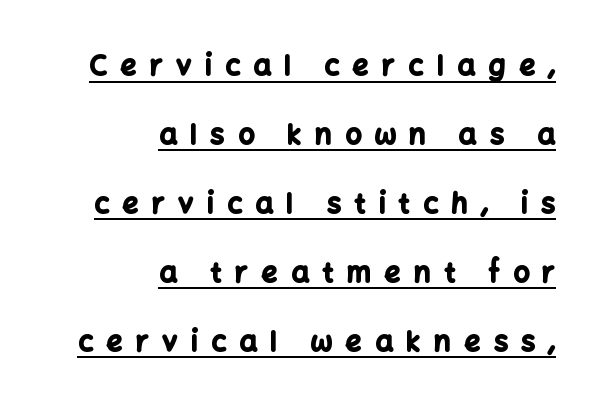
Decoration check: the copy is underlined. Serif or sans? Sans — the stroke terminals are bare. Airy leading. Heavy, bold letterforms.
